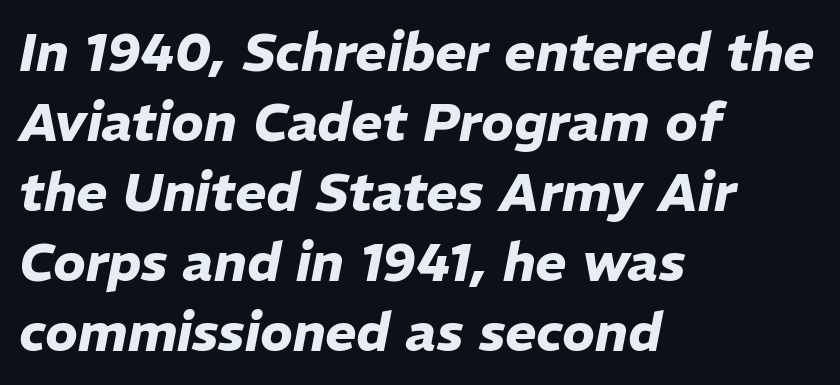
{"italic": "yes", "lean": "right", "slant_degrees": 11, "bold": "yes", "weight": "heavy", "width": "normal", "stroke_contrast": "low", "x_height": "medium", "monospaced": "no", "underline": "no", "align": "left", "line_spacing": "normal", "line_spacing_ratio": 1.32, "letter_spacing": "normal", "letter_spacing_em": 0.0, "glyph_px": 53}
